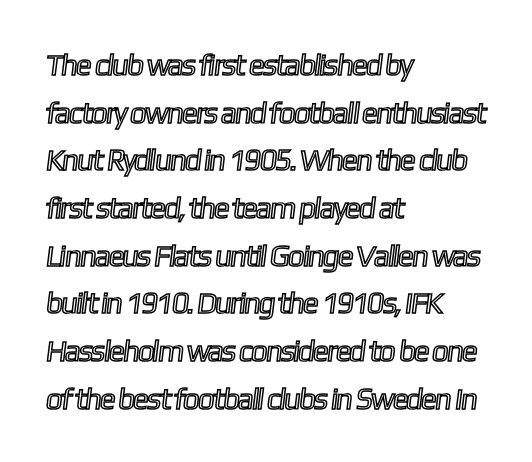
The passage shown has conventional tracking throughout. The space beneath each line is pristine and unruled. Students, observe: this is what conventionally led text looks like. Every row of glyphs begins at an identical x-position on the left.
